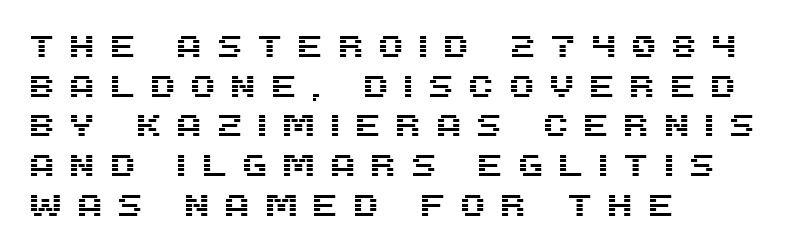
The face used here is proportionally spaced, like ordinary book or web type. Compared with typical body copy, the letter spacing here is much looser. Glance below the letters and you will spot only blank space. Characters remain perfectly vertical along every line.
